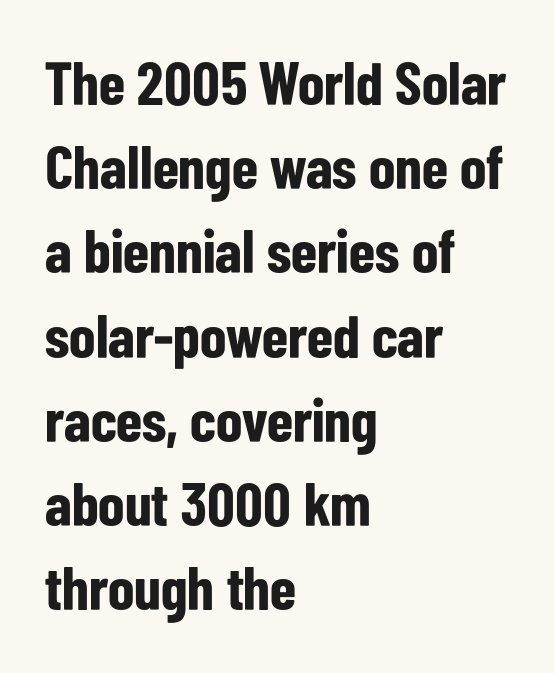
{"serif": "no", "italic": "no", "bold": "yes", "weight": "bold", "width": "condensed", "stroke_contrast": "low", "x_height": "medium", "monospaced": "no", "underline": "no", "align": "left", "line_spacing": "normal", "line_spacing_ratio": 1.38, "letter_spacing": "normal", "letter_spacing_em": 0.0, "glyph_px": 61}
